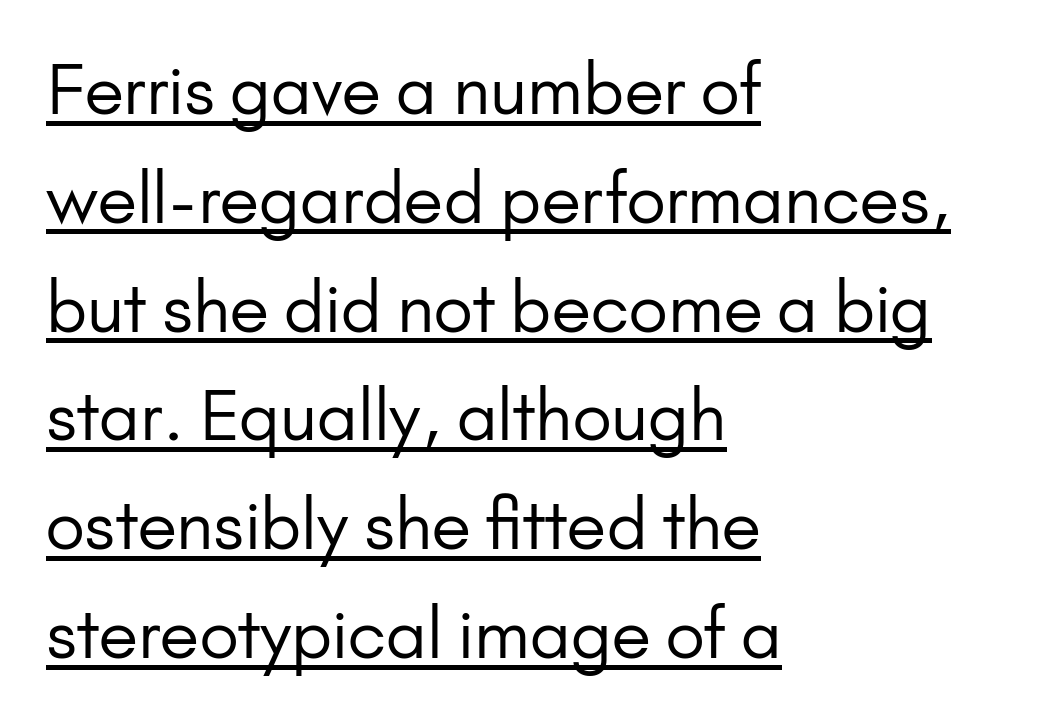
Q: Is the text bold? A: No.
Q: Is the text italic (slanted)? A: No, it is upright.
Q: Is the typeface a serif or a sans-serif typeface? A: Sans-serif.
Q: Is the text underlined? A: Yes.
Q: How is the paragraph aligned? A: Left-aligned.
Q: Is the spacing between letters normal or unusually wide? A: Normal.
Q: Is the spacing between lines tight, normal or loose? A: Normal.
Q: Width (condensed, normal, or wide)? A: Normal.
Q: Stroke contrast? A: Low.
Q: x-height? A: Small.
Q: Monospaced? A: No.
